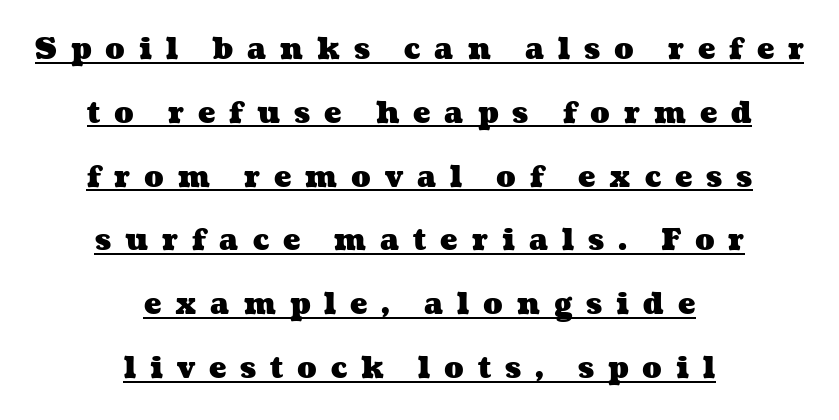
The image shows 29 px heavy, wide type; set centered, loose line spacing (2.2x), unusually wide letter spacing (+0.48 em), underlined; medium stroke contrast and a medium x-height.
